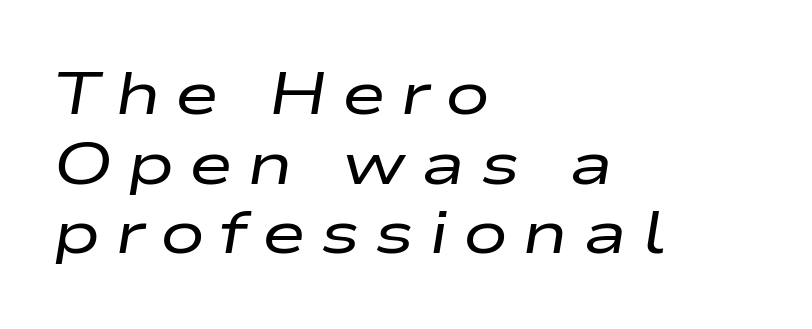
{"italic": "yes", "lean": "right", "slant_degrees": 9, "bold": "no", "weight": "regular", "width": "wide", "stroke_contrast": "low", "x_height": "medium", "monospaced": "no", "underline": "no", "align": "left", "line_spacing_ratio": 1.16, "letter_spacing": "wide", "letter_spacing_em": 0.24, "glyph_px": 60}
